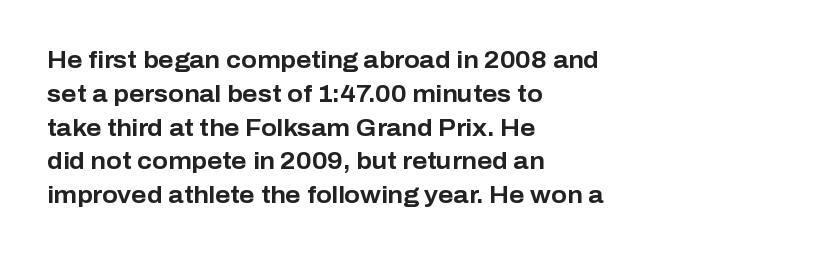
Q: Is the text bold? A: Yes.
Q: Is the text italic (slanted)? A: No, it is upright.
Q: Is the text underlined? A: No.
Q: How is the paragraph aligned? A: Left-aligned.
Q: Is the spacing between letters normal or unusually wide? A: Normal.
Q: Is the spacing between lines tight, normal or loose? A: Normal.
